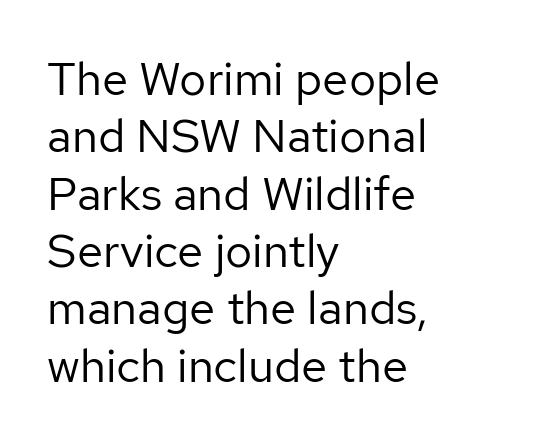
Letter spacing: default. Compared with a typical body face, this is equally light or lighter still. Spacing verdict: proportional, widths tailored to each character. The typesetter chose a ragged-right arrangement here. The face used here is a sans, in the tradition of grotesques and geometrics.
